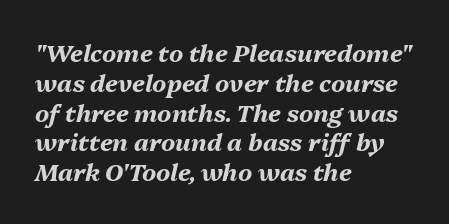
Q: Is the text bold? A: Yes.
Q: Is the text italic (slanted)? A: Yes, it leans right by about 13 degrees.
Q: Is the text underlined? A: No.
Q: How is the paragraph aligned? A: Left-aligned.
Q: Is the spacing between letters normal or unusually wide? A: Normal.
